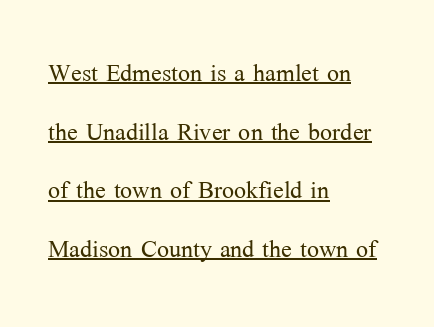
{"serif": "yes", "italic": "no", "bold": "no", "weight": "light", "width": "normal", "stroke_contrast": "medium", "x_height": "medium", "monospaced": "no", "underline": "yes", "align": "left", "line_spacing_ratio": 1.83, "letter_spacing": "normal", "letter_spacing_em": 0.0, "glyph_px": 32}
